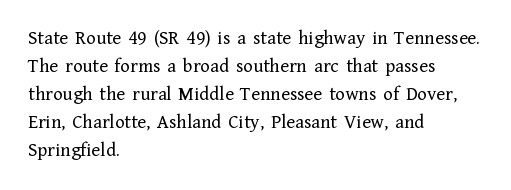
Q: Is the text bold? A: No.
Q: Is the text italic (slanted)? A: No, it is upright.
Q: Is the text underlined? A: No.
Q: How is the paragraph aligned? A: Left-aligned.
Q: Is the spacing between letters normal or unusually wide? A: Normal.
Q: Is the spacing between lines tight, normal or loose? A: Normal.
